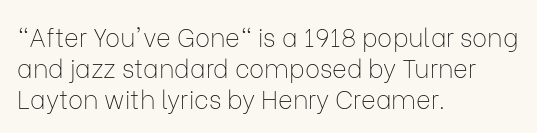
A light-to-regular cut is what we see here. Clear beneath every line of the passage. Vertical strokes here are truly vertical. The passage shown has conventional tracking throughout. Leftover space on each line is placed entirely after the last word.
